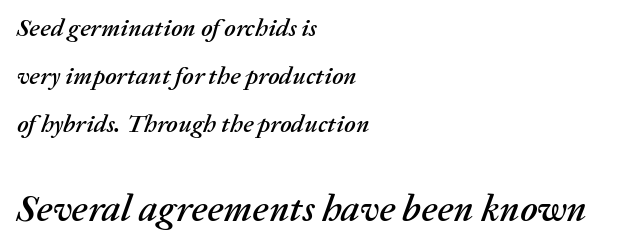
Q: Is the text italic (slanted)? A: Yes, it leans right by about 20 degrees.
Q: Is the text underlined? A: No.
Q: How is the paragraph aligned? A: Left-aligned.
Q: Is the spacing between letters normal or unusually wide? A: Normal.
Q: Is the spacing between lines tight, normal or loose? A: Loose.
Q: Which block of text is set in a larger size, the first (top) or the second (bottom)? A: The second (bottom) one.
Q: Width (condensed, normal, or wide)? A: Normal.
Q: Stroke contrast? A: Medium.
Q: x-height? A: Medium.
Q: Monospaced? A: No.
